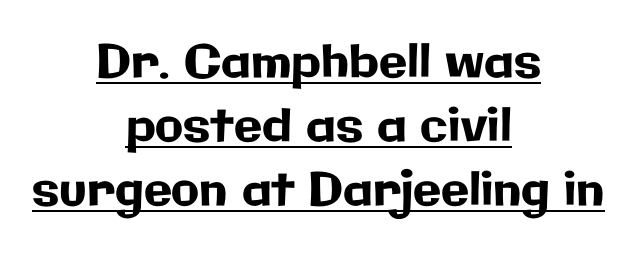
Look at the tracking — it's just the regular setting, nothing added. Each letter keeps its own natural width here, so spacing adapts to shape. In terms of letterform style, serifs are entirely absent. The font's upright variant was chosen for this text. Compared with a flush-left layout, this one balances lines on the center instead.
